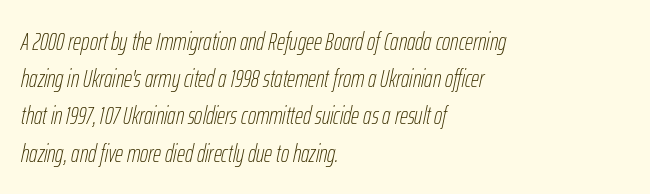
This is oblique type, the kind used for emphasis or titles. The paragraph shown leans on its left margin. Stems here are at most as thick as an everyday book face. Does the leading feel generous? No, just average. Rule under the text: the space is simply empty.
